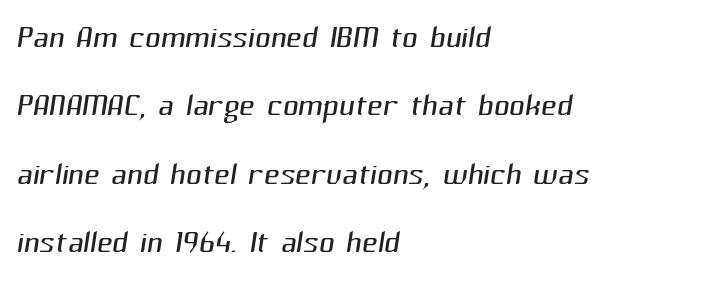
Is the type heavy? It reads as light-to-regular instead. You could not count columns in this text — the font is proportionally spaced. Horizontal alignment here is leftward, the default for most running prose. The vertical gap from one line to the next is medium. In terms of letterform style, serifs are entirely absent. The type is set solid horizontally, with unmodified tracking.
